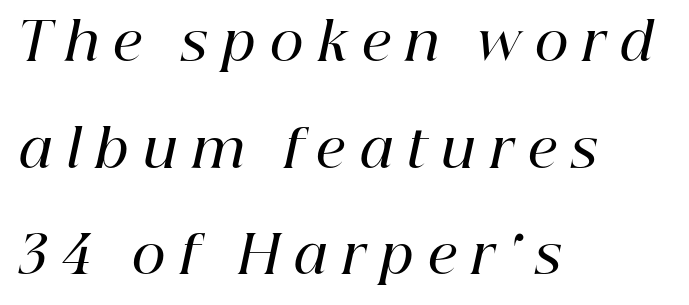
These lines are rendered in a variable-pitch font. Horizontally, the lines are justified to the leading edge only. The letters are spread apart with noticeably loose tracking. Words float on clear page, feet unadorned. Summary of vertical rhythm: relaxed, with wide interline spacing. Does the type have serifs? Yes, each stem ends in a small foot.
